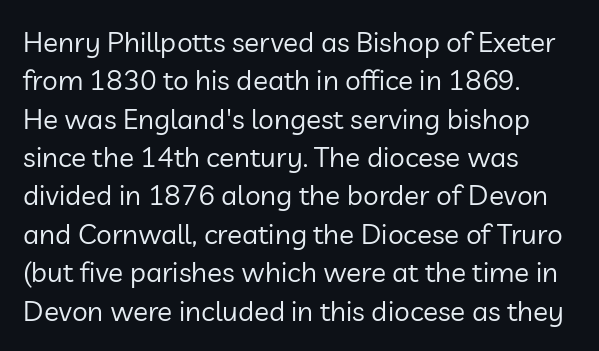
Q: Is the text bold? A: No.
Q: Is the text italic (slanted)? A: No, it is upright.
Q: Is the typeface a serif or a sans-serif typeface? A: Sans-serif.
Q: Is the text underlined? A: No.
Q: How is the paragraph aligned? A: Left-aligned.
Q: Is the spacing between letters normal or unusually wide? A: Normal.
Q: Is the spacing between lines tight, normal or loose? A: Normal.
Q: Width (condensed, normal, or wide)? A: Normal.
Q: Stroke contrast? A: Low.
Q: x-height? A: Medium.
Q: Monospaced? A: No.
